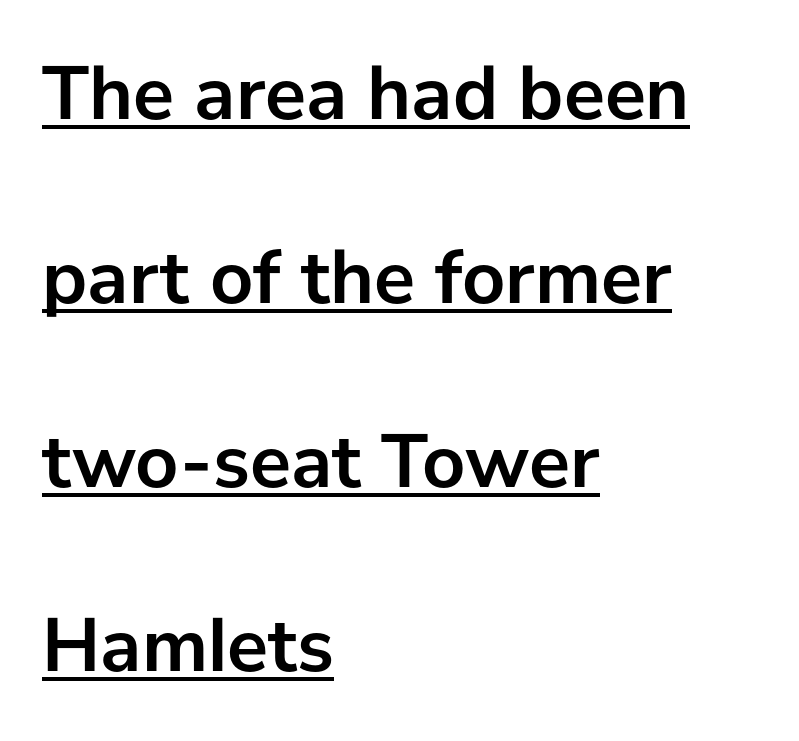
{"serif": "no", "italic": "no", "bold": "yes", "weight": "semibold", "width": "normal", "stroke_contrast": "low", "x_height": "medium", "monospaced": "no", "underline": "yes", "align": "left", "line_spacing": "loose", "line_spacing_ratio": 2.39, "letter_spacing": "normal", "letter_spacing_em": 0.0, "glyph_px": 77}
